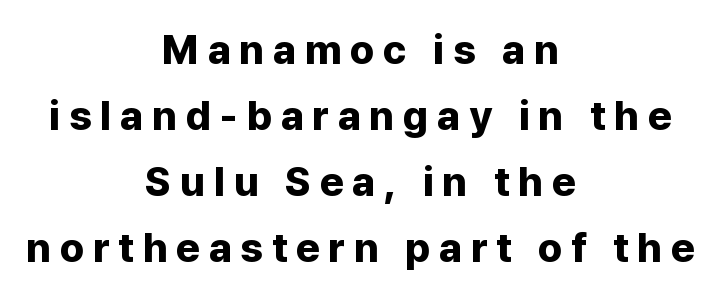
{"serif": "no", "italic": "no", "bold": "yes", "weight": "bold", "width": "normal", "stroke_contrast": "low", "x_height": "medium", "monospaced": "no", "underline": "no", "align": "center", "line_spacing": "normal", "line_spacing_ratio": 1.61, "letter_spacing": "wide", "letter_spacing_em": 0.21, "glyph_px": 41}
